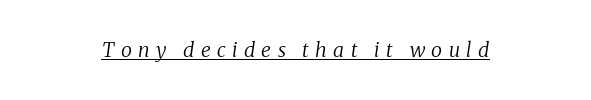
The letterforms stand isolated, each surrounded by extra space. Letters have the restrained weight of plain body copy at most. Typeset on center — no edge is straight. The specimen includes a rule beneath the text block's lines.
